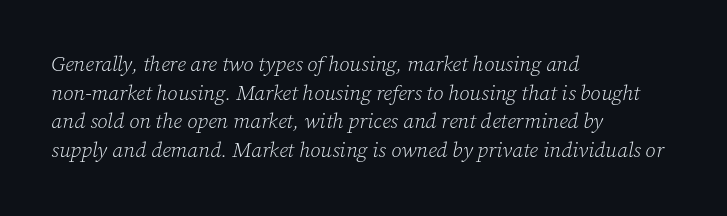
Q: Is the text bold? A: No.
Q: Is the text italic (slanted)? A: Yes, it leans right by about 12 degrees.
Q: Is the text underlined? A: No.
Q: How is the paragraph aligned? A: Left-aligned.
Q: Is the spacing between letters normal or unusually wide? A: Normal.
Q: Is the spacing between lines tight, normal or loose? A: Normal.
